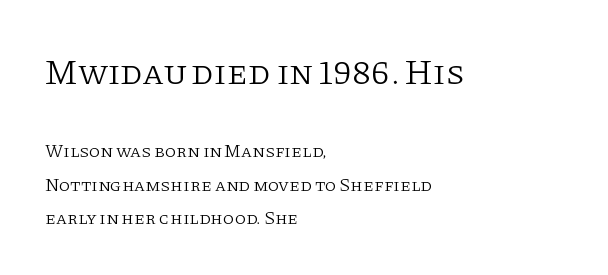
Q: Is the text bold? A: No.
Q: Is the text italic (slanted)? A: No, it is upright.
Q: Is the typeface a serif or a sans-serif typeface? A: Serif.
Q: Is the text underlined? A: No.
Q: How is the paragraph aligned? A: Left-aligned.
Q: Is the spacing between letters normal or unusually wide? A: Normal.
Q: Which block of text is set in a larger size, the first (top) or the second (bottom)? A: The first (top) one.
Q: Width (condensed, normal, or wide)? A: Normal.
Q: Stroke contrast? A: Low.
Q: x-height? A: Large.
Q: Monospaced? A: No.
